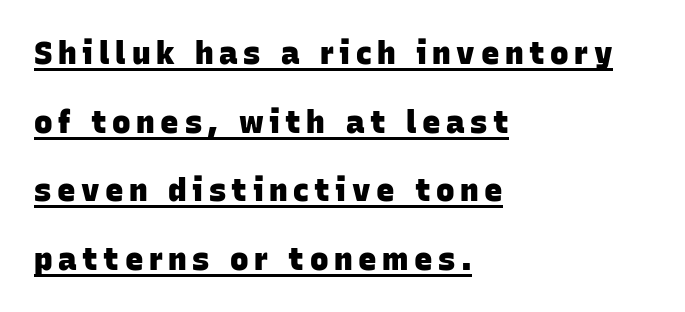
This sample trades compactness for vertical openness between lines. Classification — sans serif. Is this a fixed-width face? No — the glyphs have proportional, varying widths. Each glyph is drawn with heavy, bold strokes.
